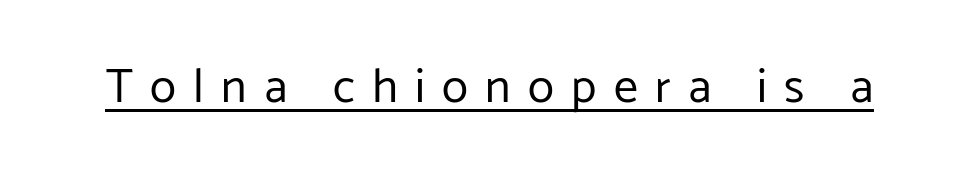
Q: Is the text bold? A: No.
Q: Is the text italic (slanted)? A: No, it is upright.
Q: Is the typeface a serif or a sans-serif typeface? A: Sans-serif.
Q: Is the text underlined? A: Yes.
Q: Is the spacing between letters normal or unusually wide? A: Unusually wide.
Q: Width (condensed, normal, or wide)? A: Normal.
Q: Stroke contrast? A: Low.
Q: x-height? A: Medium.
Q: Monospaced? A: No.
